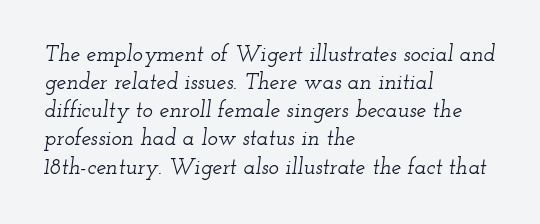
Casual observation: everything's shoved over to the left. Characters are canted at an angle relative to the baseline's perpendicular. Only glyphs here, with clear space below each row. The horizontal fit of the characters is conventional and even. These lines sit exactly where default settings would place them.
